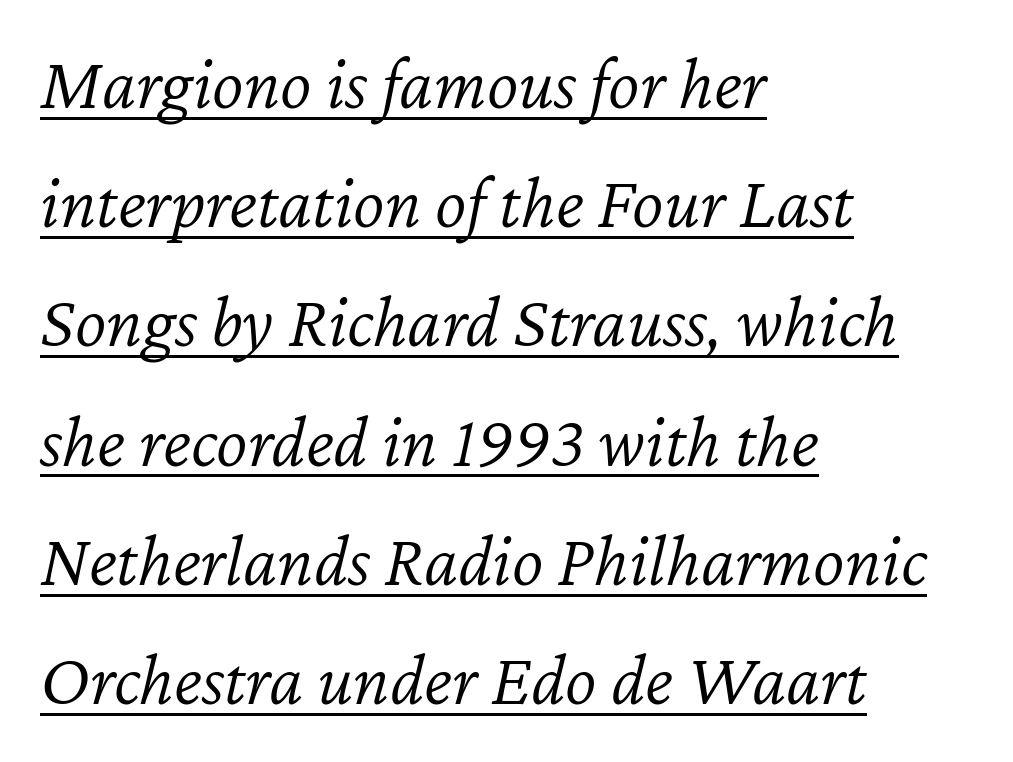
Q: Is the text bold? A: No.
Q: Is the text italic (slanted)? A: Yes, it leans right by about 12 degrees.
Q: Is the text underlined? A: Yes.
Q: How is the paragraph aligned? A: Left-aligned.
Q: Is the spacing between letters normal or unusually wide? A: Normal.
Q: Is the spacing between lines tight, normal or loose? A: Normal.
Q: Width (condensed, normal, or wide)? A: Normal.
Q: Stroke contrast? A: Low.
Q: x-height? A: Medium.
Q: Monospaced? A: No.
